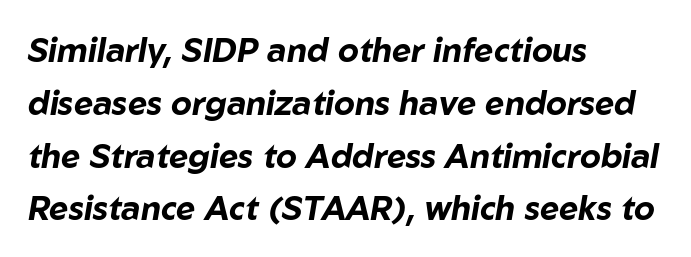
Q: Is the text bold? A: Yes.
Q: Is the text italic (slanted)? A: Yes, it leans right by about 10 degrees.
Q: Is the text underlined? A: No.
Q: How is the paragraph aligned? A: Left-aligned.
Q: Is the spacing between letters normal or unusually wide? A: Normal.
Q: Is the spacing between lines tight, normal or loose? A: Normal.
Q: Width (condensed, normal, or wide)? A: Normal.
Q: Stroke contrast? A: Low.
Q: x-height? A: Medium.
Q: Monospaced? A: No.
